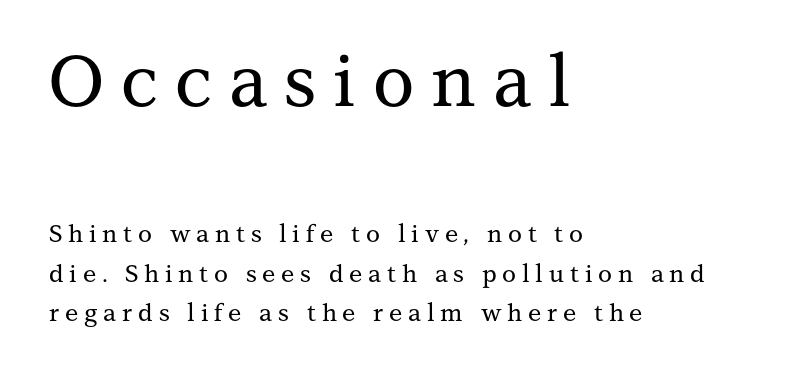
The image shows 71 px serif type, upright; set left-aligned, normal line spacing (1.64x), unusually wide letter spacing (+0.24 em), not underlined; the first (top) block is 2.96x larger; medium stroke contrast and a medium x-height.
